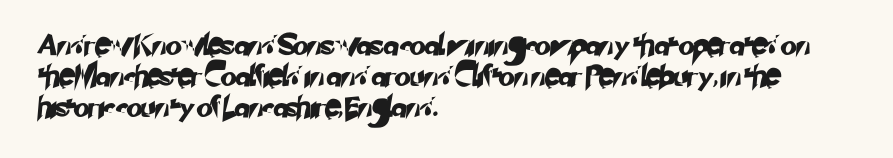
{"underline": "no", "align": "left", "line_spacing": "normal", "line_spacing_ratio": 1.47, "letter_spacing": "normal", "letter_spacing_em": 0.0, "glyph_px": 21}
